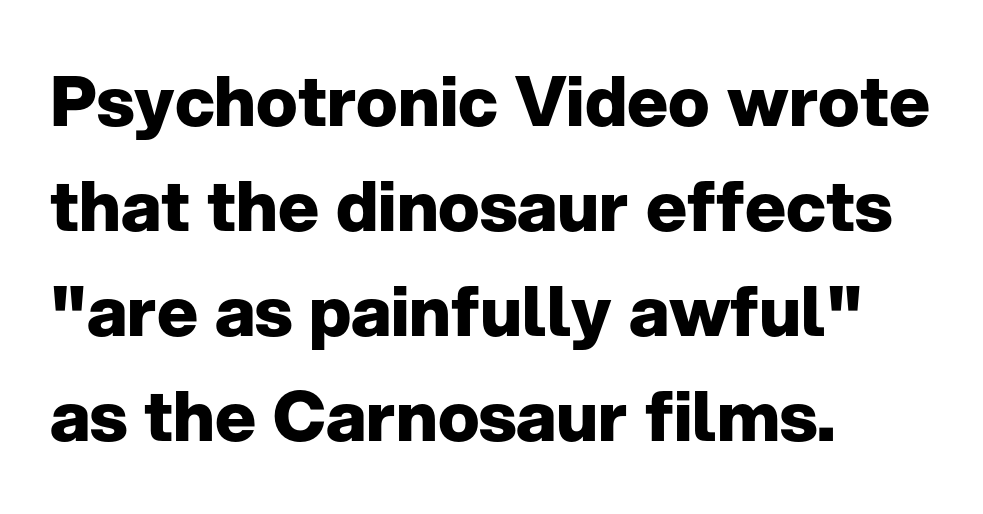
{"serif": "no", "italic": "no", "bold": "yes", "weight": "heavy", "width": "normal", "stroke_contrast": "low", "x_height": "medium", "monospaced": "no", "underline": "no", "align": "left", "line_spacing": "normal", "line_spacing_ratio": 1.52, "letter_spacing": "normal", "letter_spacing_em": 0.0, "glyph_px": 69}
